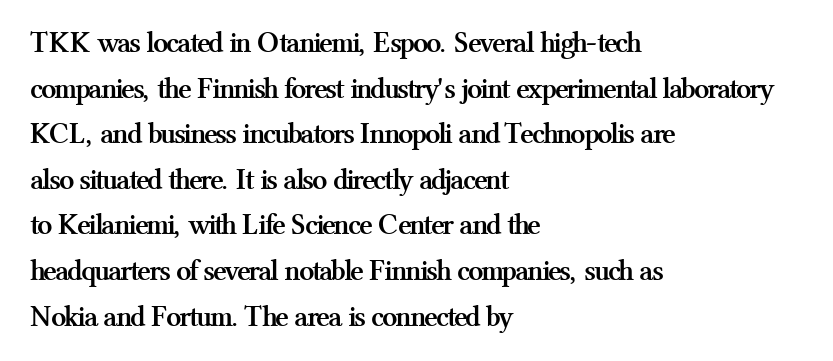
Q: Is the text bold? A: Yes.
Q: Is the text italic (slanted)? A: No, it is upright.
Q: Is the typeface a serif or a sans-serif typeface? A: Serif.
Q: Is the text underlined? A: No.
Q: How is the paragraph aligned? A: Left-aligned.
Q: Is the spacing between letters normal or unusually wide? A: Normal.
Q: Is the spacing between lines tight, normal or loose? A: Normal.
Q: Width (condensed, normal, or wide)? A: Normal.
Q: Stroke contrast? A: Medium.
Q: x-height? A: Medium.
Q: Monospaced? A: No.
